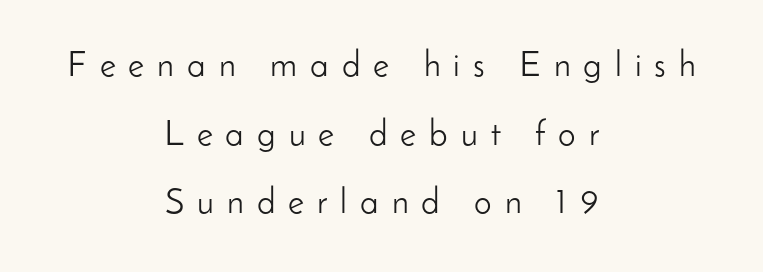
The image shows 35 px light sans-serif type, upright; set centered, loose line spacing (1.96x), unusually wide letter spacing (+0.37 em), not underlined; low stroke contrast and a small x-height.
